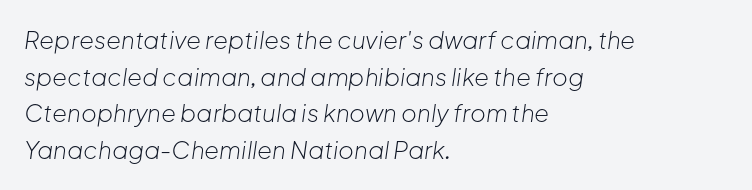
{"italic": "yes", "lean": "right", "slant_degrees": 8, "bold": "no", "underline": "no", "align": "left", "line_spacing": "normal", "line_spacing_ratio": 1.53, "letter_spacing": "normal", "letter_spacing_em": 0.0, "glyph_px": 24}
